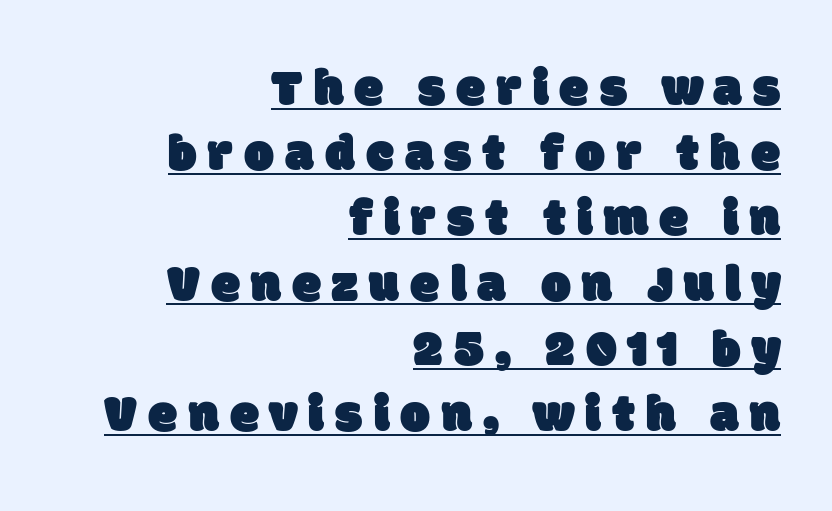
Q: Is the typeface a serif or a sans-serif typeface? A: Sans-serif.
Q: Is the text underlined? A: Yes.
Q: How is the paragraph aligned? A: Right-aligned.
Q: Is the spacing between letters normal or unusually wide? A: Unusually wide.
Q: Width (condensed, normal, or wide)? A: Normal.
Q: Stroke contrast? A: Low.
Q: x-height? A: Large.
Q: Monospaced? A: No.
